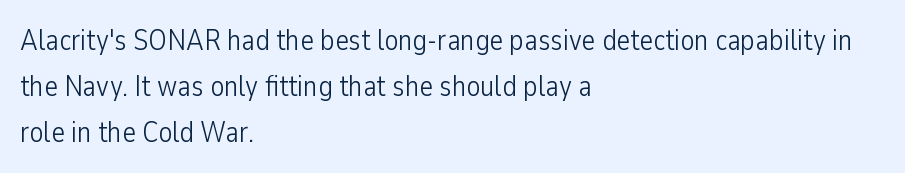
The image shows 29 px light, condensed sans-serif type, upright; set left-aligned, normal line spacing (1.58x), normal letter spacing, not underlined; low stroke contrast and a medium x-height.
